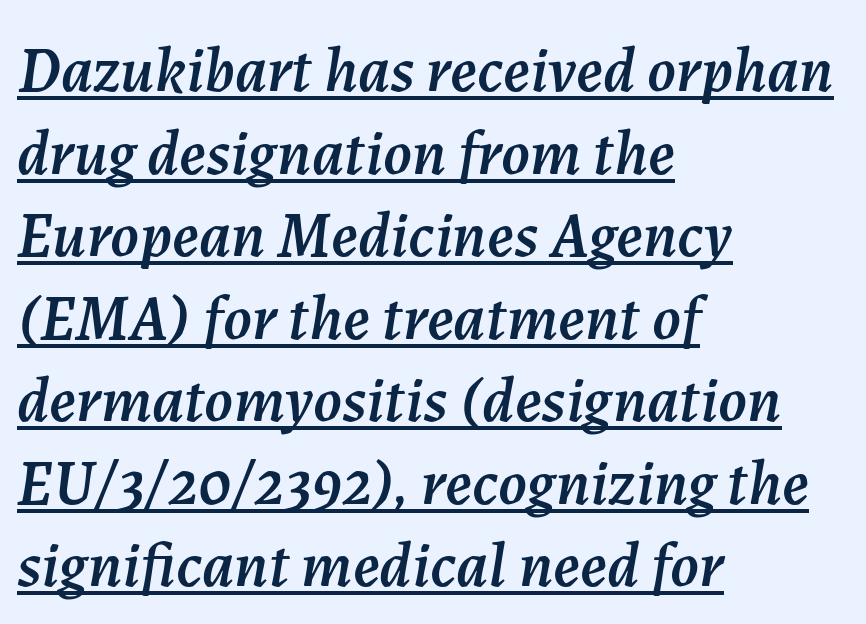
A typesetter would call this leading conventional body-copy spacing. Notice how a bar underscores the lettering throughout. Is the type slanted? Yes — the strokes lean at a clear angle. Line beginnings align vertically; line endings do not. Tracking value appears to be zero — textbook default spacing. These lines are rendered in a variable-pitch font.
